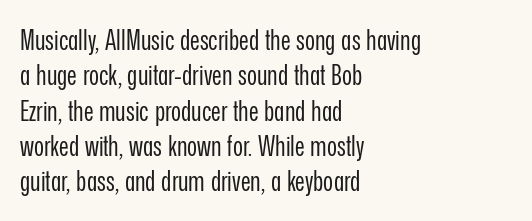
{"italic": "no", "bold": "no", "underline": "no", "align": "left", "line_spacing": "normal", "line_spacing_ratio": 1.31, "letter_spacing": "normal", "letter_spacing_em": 0.0, "glyph_px": 27}
